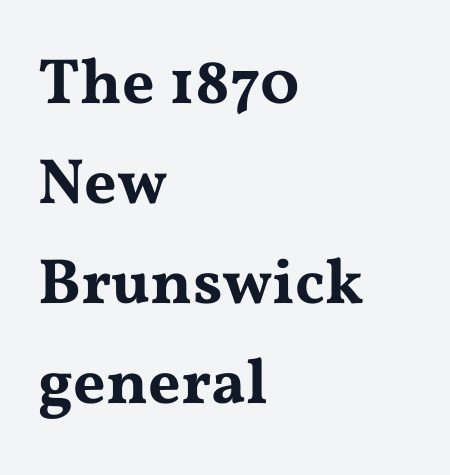
The image shows 64 px wide serif type, upright; set left-aligned, normal line spacing (1.56x), normal letter spacing, not underlined; medium stroke contrast and a medium x-height.
